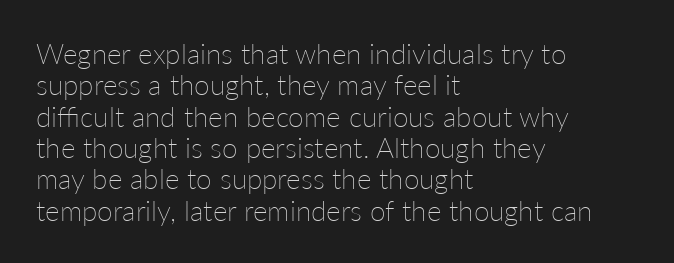
The area under the type is left untouched. The letters advance in unequal steps, a hallmark of proportional type. The text block is weighted toward the left margin, trailing off unevenly rightward. Closely set lines give the paragraph a compact silhouette. Letters have the restrained weight of plain body copy at most.
